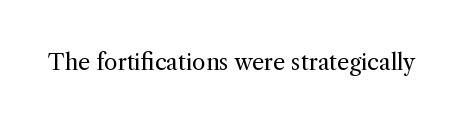
The image shows 22 px text type, upright; set normal letter spacing, not underlined.
